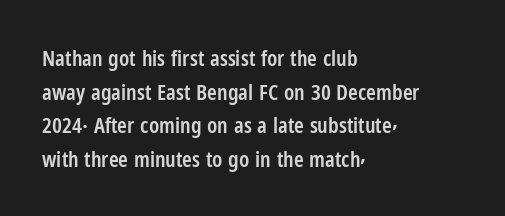
Every character sits straight up, as roman type does. Does extra space separate the letters? No, they use regular spacing. A somewhat darkened texture: the type is semibold rather than bold. A typesetter would call this leading conventional body-copy spacing.
